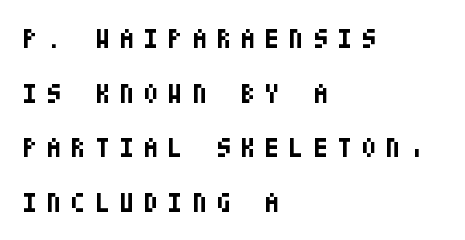
{"italic": "no", "bold": "yes", "underline": "no", "align": "left", "line_spacing": "loose", "line_spacing_ratio": 2.02, "letter_spacing": "wide", "letter_spacing_em": 0.35, "glyph_px": 27}
